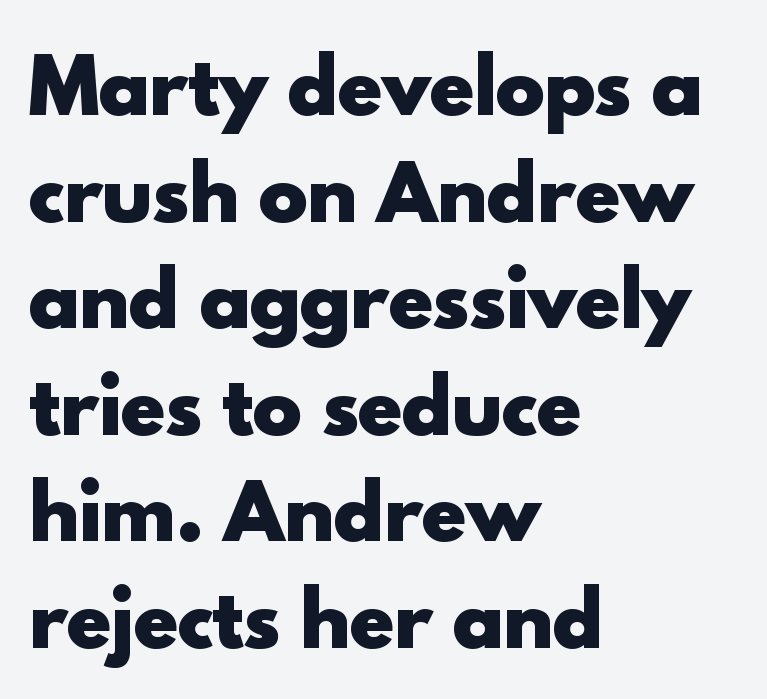
This rendering leaves character spacing at its baseline value. Line starts are locked; line ends wander. The line-height multiplier appears to be the usual default. Spacing verdict: proportional, widths tailored to each character. When letters stand straight like this, we call the style roman or upright.
